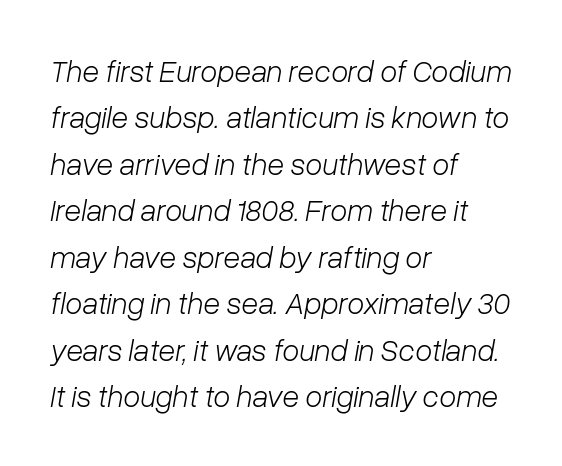
The image shows 31 px light type, italic (leaning right); set left-aligned, normal line spacing (1.5x), normal letter spacing, not underlined; low stroke contrast and a medium x-height.
